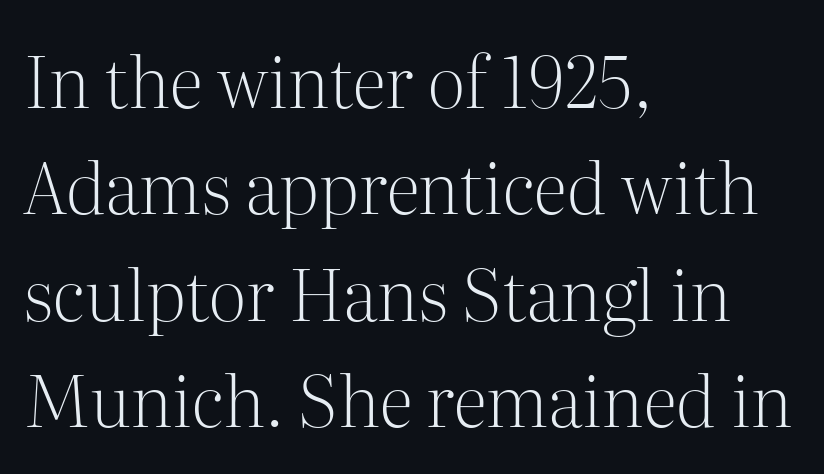
Q: Is the text bold? A: No.
Q: Is the text italic (slanted)? A: No, it is upright.
Q: Is the typeface a serif or a sans-serif typeface? A: Serif.
Q: Is the text underlined? A: No.
Q: How is the paragraph aligned? A: Left-aligned.
Q: Is the spacing between letters normal or unusually wide? A: Normal.
Q: Is the spacing between lines tight, normal or loose? A: Normal.
Q: Width (condensed, normal, or wide)? A: Normal.
Q: Stroke contrast? A: Medium.
Q: x-height? A: Medium.
Q: Monospaced? A: No.
